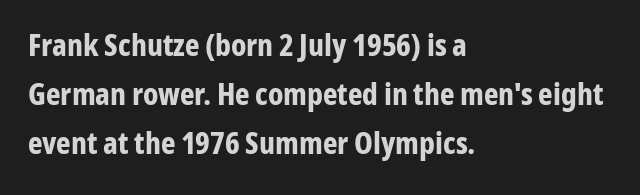
The image shows 31 px bold, condensed sans-serif type, upright; set left-aligned, normal line spacing (1.58x), normal letter spacing, not underlined; low stroke contrast and a medium x-height.
